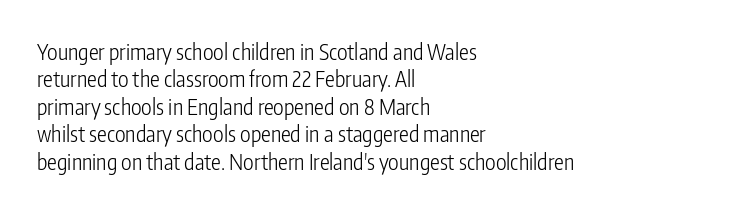
{"italic": "no", "bold": "no", "underline": "no", "align": "left", "line_spacing": "normal", "line_spacing_ratio": 1.25, "letter_spacing": "normal", "letter_spacing_em": 0.0, "glyph_px": 22}
